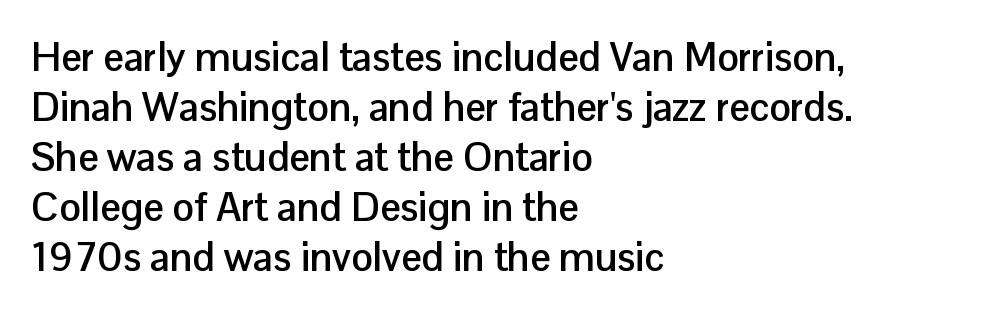
The passage shown is typed in a proportional face where columns would drift. It's the straight-up-and-down kind of type. Every row of glyphs begins at an identical x-position on the left. Between one letter and the next there's only the usual sliver of space. These lines are composed in type without serifs.
